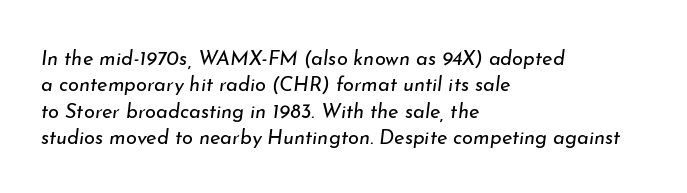
The image shows 20 px text type, italic (leaning right); set left-aligned, normal line spacing (1.32x), normal letter spacing, not underlined.
